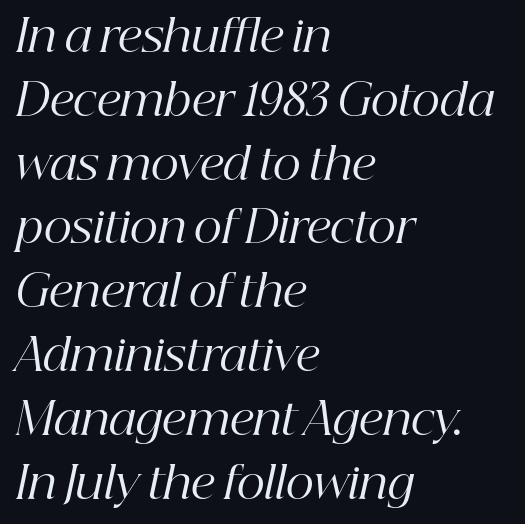
The rendering uses natural spacing where letterforms have individual widths. Descender tails drop into unmarked territory. Does the lettering tilt? It does — this is italic. No extra tracking has been applied to these lines. Leading: standard.
